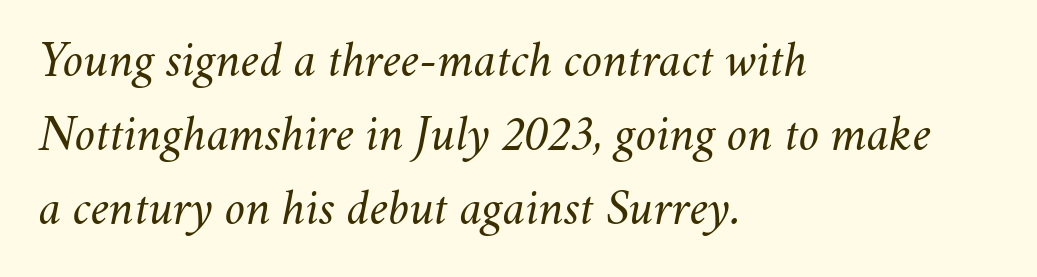
Q: Is the text bold? A: No.
Q: Is the text italic (slanted)? A: Yes, it leans right by about 11 degrees.
Q: Is the text underlined? A: No.
Q: How is the paragraph aligned? A: Left-aligned.
Q: Is the spacing between letters normal or unusually wide? A: Normal.
Q: Is the spacing between lines tight, normal or loose? A: Normal.
Q: Width (condensed, normal, or wide)? A: Normal.
Q: Stroke contrast? A: Medium.
Q: x-height? A: Small.
Q: Monospaced? A: No.
